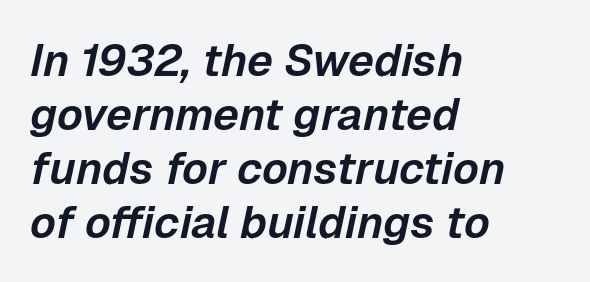
Q: Is the text italic (slanted)? A: Yes, it leans right by about 12 degrees.
Q: Is the text underlined? A: No.
Q: How is the paragraph aligned? A: Left-aligned.
Q: Is the spacing between letters normal or unusually wide? A: Normal.
Q: Width (condensed, normal, or wide)? A: Normal.
Q: Stroke contrast? A: Low.
Q: x-height? A: Medium.
Q: Monospaced? A: No.
